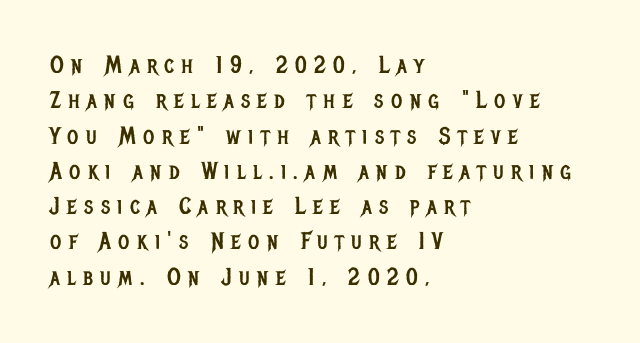
If you drew a ruler down the left edge, every line would touch it. This sample keeps an unexceptional amount of space between lines. Heft: none added — not bold. This is the regular roman posture of the typeface. Underline: absent.
